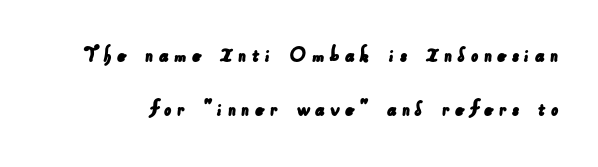
Any mark beneath the type? The region is blank. The tracking jumps out immediately: characters are airy and widely separated. You could fit nearly another row in the gap between these rows.
